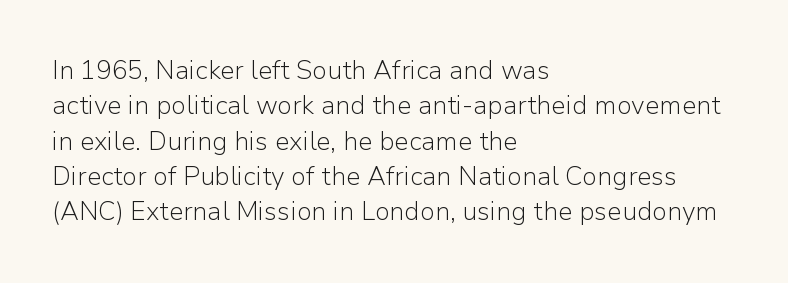
Vertically, the passage feels balanced, rows spaced as you'd expect. No italicization has been applied; the sample stays upright. A bare baseline throughout the passage. Think standard paragraph weight, or any step lighter than that.
